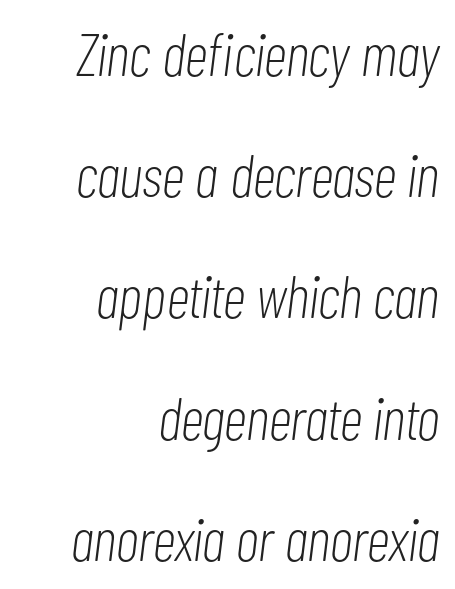
{"italic": "yes", "lean": "right", "slant_degrees": 7, "bold": "no", "weight": "light", "width": "condensed", "stroke_contrast": "low", "x_height": "medium", "monospaced": "no", "underline": "no", "align": "right", "line_spacing": "loose", "line_spacing_ratio": 2.02, "letter_spacing": "normal", "letter_spacing_em": 0.0, "glyph_px": 60}
